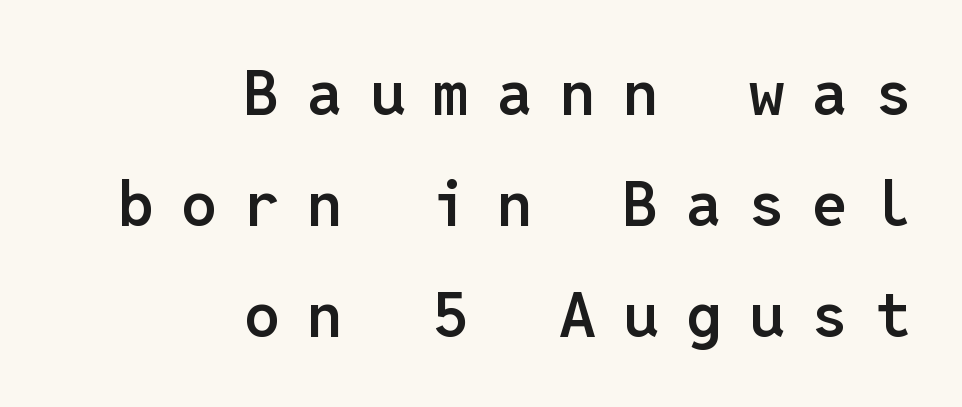
Q: Is the text bold? A: Semi-bold.
Q: Is the text italic (slanted)? A: No, it is upright.
Q: Is the typeface a serif or a sans-serif typeface? A: Sans-serif.
Q: Is the text underlined? A: No.
Q: How is the paragraph aligned? A: Right-aligned.
Q: Is the spacing between letters normal or unusually wide? A: Unusually wide.
Q: Width (condensed, normal, or wide)? A: Normal.
Q: Stroke contrast? A: Low.
Q: x-height? A: Medium.
Q: Monospaced? A: Yes.
